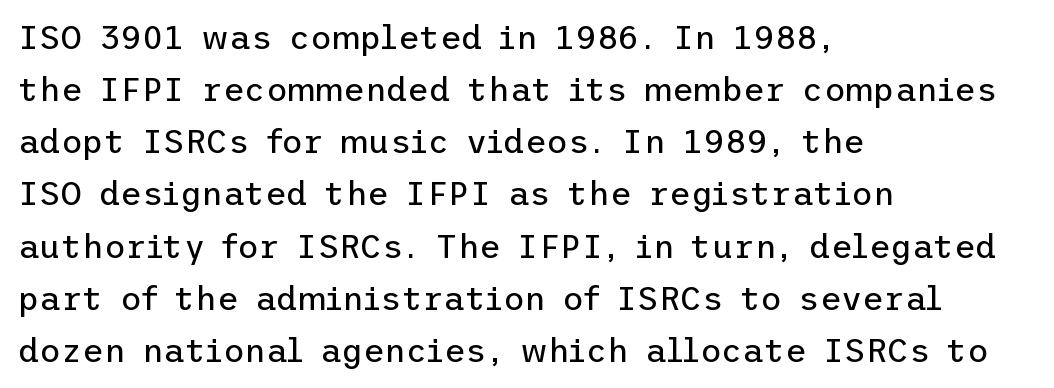
The font family rendered here belongs to the sans-serif group. Line spacing here is normal. Designer's note — italics off, roman on. Anything drawn beneath the words? Only blank space.
